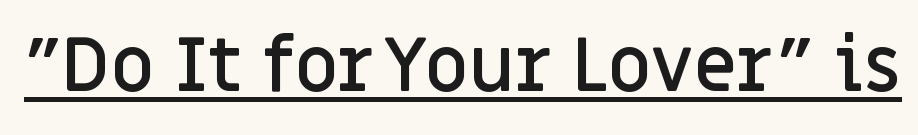
This sample uses an upright cut, with every glyph sitting square on the baseline. Heft: intermediate — a semibold. Stroke terminals: plain, sans-serif. The letterforms sit shoulder to shoulder at normal distance. These lines are rendered in a variable-pitch font.
